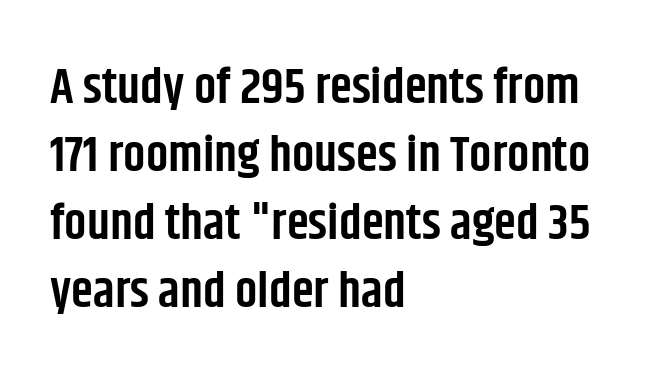
The image shows 50 px semibold, condensed sans-serif type, upright; set left-aligned, normal line spacing (1.36x), normal letter spacing, not underlined; low stroke contrast and a large x-height.
